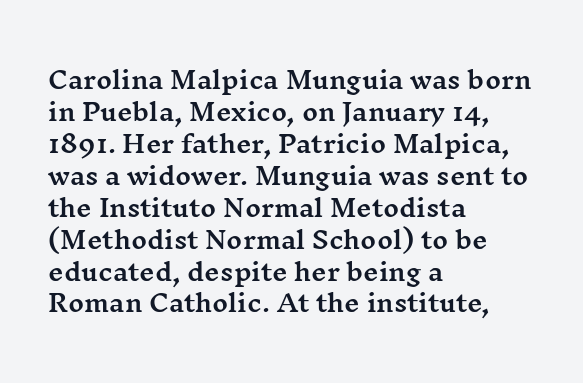
No italicization has been applied; the sample stays upright. The vertical gap from one line to the next is medium. Standard letterfit; no display-style spreading of the glyphs. The passage is arranged the way most books set body copy — flush left. Rule under the text: the space is simply empty.
